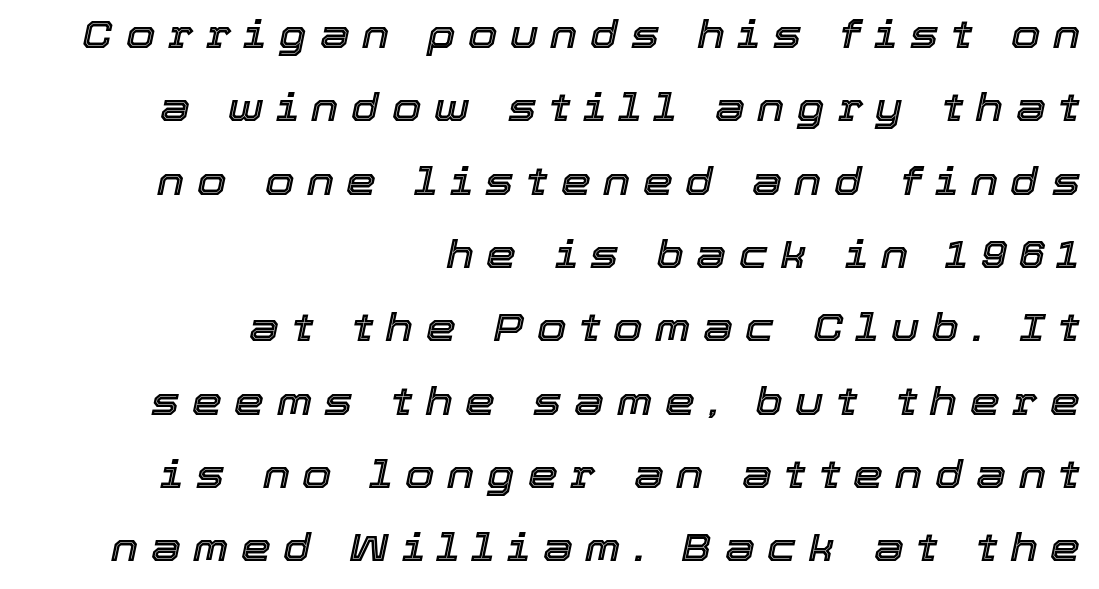
Every character sits at an angle, as italics do. The foot of each line stays bare and open. The vertical gap from one line to the next is large. Varying glyph widths throughout — classic text-font behaviour. Tracking value appears strongly positive — letters spread wide. Visually the block forms a straight wall on the right and a jagged coastline on the left.
